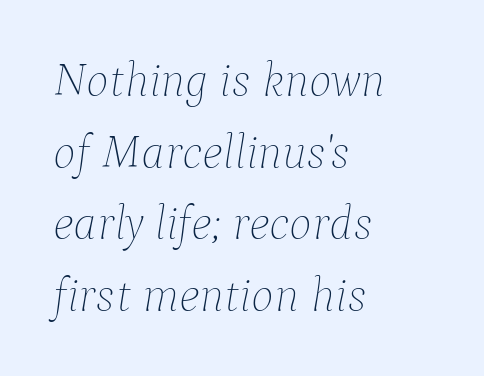
Q: Is the text bold? A: No.
Q: Is the text italic (slanted)? A: Yes, it leans right by about 9 degrees.
Q: Is the text underlined? A: No.
Q: How is the paragraph aligned? A: Left-aligned.
Q: Is the spacing between letters normal or unusually wide? A: Normal.
Q: Is the spacing between lines tight, normal or loose? A: Normal.
Q: Width (condensed, normal, or wide)? A: Normal.
Q: Stroke contrast? A: Low.
Q: x-height? A: Medium.
Q: Monospaced? A: No.
